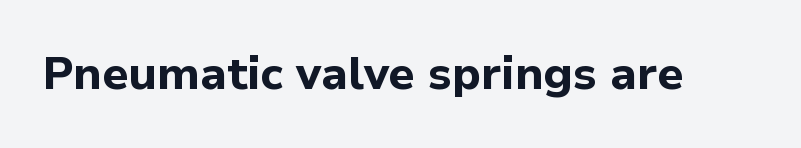
{"serif": "no", "italic": "no", "bold": "yes", "weight": "bold", "width": "normal", "stroke_contrast": "low", "x_height": "medium", "monospaced": "no", "underline": "no", "letter_spacing": "normal", "letter_spacing_em": 0.0, "glyph_px": 46}
